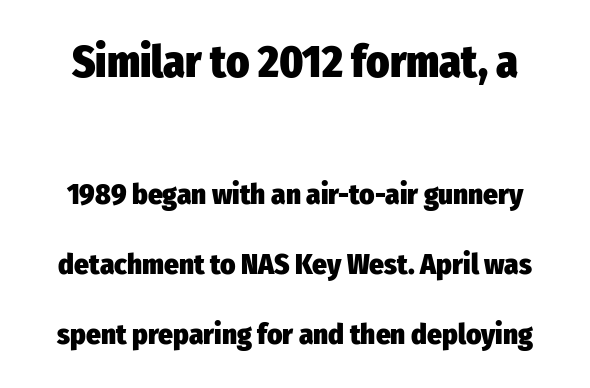
Q: Is the text bold? A: Yes.
Q: Is the text italic (slanted)? A: No, it is upright.
Q: Is the typeface a serif or a sans-serif typeface? A: Sans-serif.
Q: Is the text underlined? A: No.
Q: Is the spacing between letters normal or unusually wide? A: Normal.
Q: Is the spacing between lines tight, normal or loose? A: Loose.
Q: Which block of text is set in a larger size, the first (top) or the second (bottom)? A: The first (top) one.
Q: Width (condensed, normal, or wide)? A: Condensed.
Q: Stroke contrast? A: Low.
Q: x-height? A: Medium.
Q: Monospaced? A: No.
